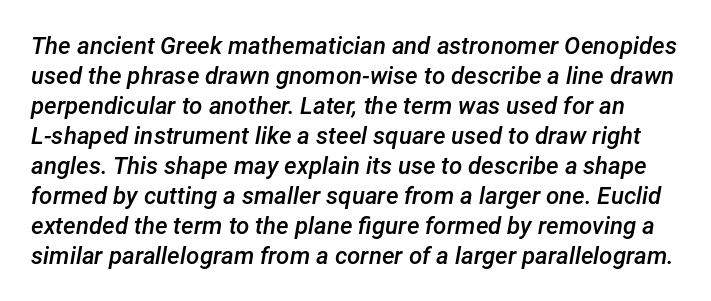
The image shows 24 px text type, italic (leaning right); set normal line spacing (1.25x), normal letter spacing, not underlined.
